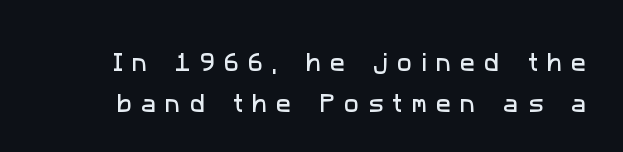
{"underline": "no", "line_spacing": "loose", "line_spacing_ratio": 2.06, "letter_spacing": "wide", "letter_spacing_em": 0.46, "glyph_px": 20}
